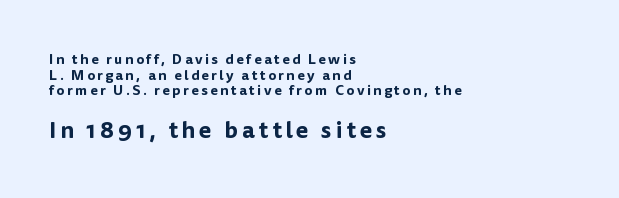
{"italic": "no", "underline": "no", "align": "left", "line_spacing": "tight", "line_spacing_ratio": 1.12, "larger_block": "second", "size_ratio": 1.64, "glyph_px": 23}
